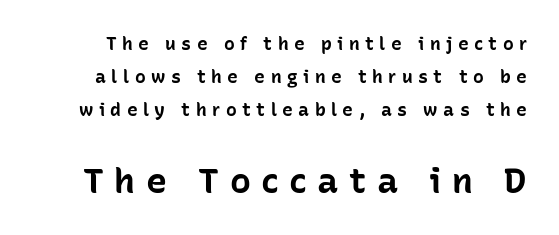
Loose tracking; the words dissolve into strings of separated letters. Beneath every word, the page is bare. Ordinary non-slanted type is in use. These lines are composed in type without serifs. The characters look thick and weighty, a clear bold.
